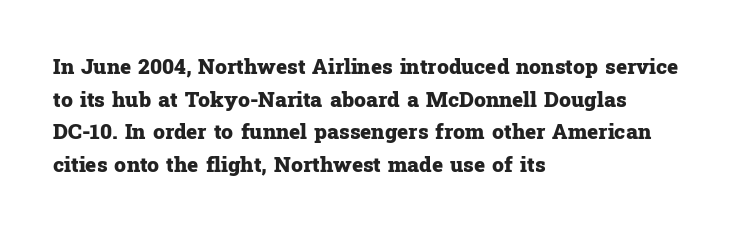
The image shows 21 px bold type, upright; set left-aligned, normal line spacing (1.55x), normal letter spacing, not underlined.
